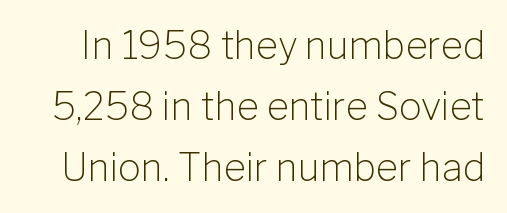
Each letter keeps its own natural width here, so spacing adapts to shape. The words here are not underlined. The letters stand straight up with perfectly vertical stems. Successive baselines arrive at the customary interval. Characters follow at the spacing the type designer built in.
